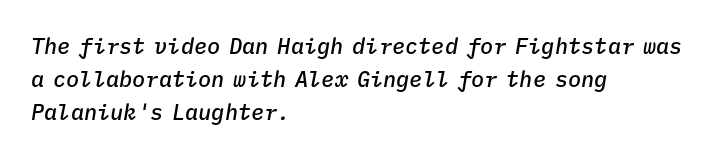
Q: Is the text bold? A: Semi-bold.
Q: Is the text italic (slanted)? A: Yes, it leans right by about 9 degrees.
Q: Is the text underlined? A: No.
Q: How is the paragraph aligned? A: Left-aligned.
Q: Is the spacing between letters normal or unusually wide? A: Normal.
Q: Is the spacing between lines tight, normal or loose? A: Normal.
